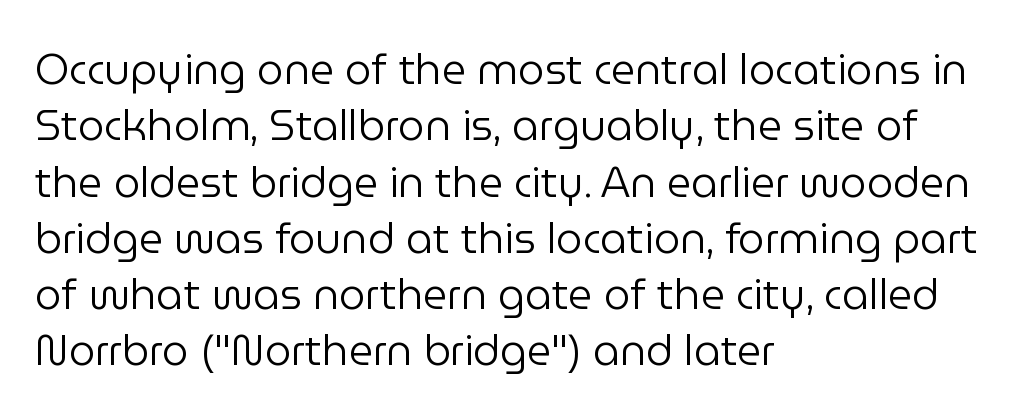
The image shows 42 px regular-weight sans-serif type, upright; set left-aligned, normal line spacing (1.34x), normal letter spacing, not underlined; low stroke contrast and a medium x-height.
